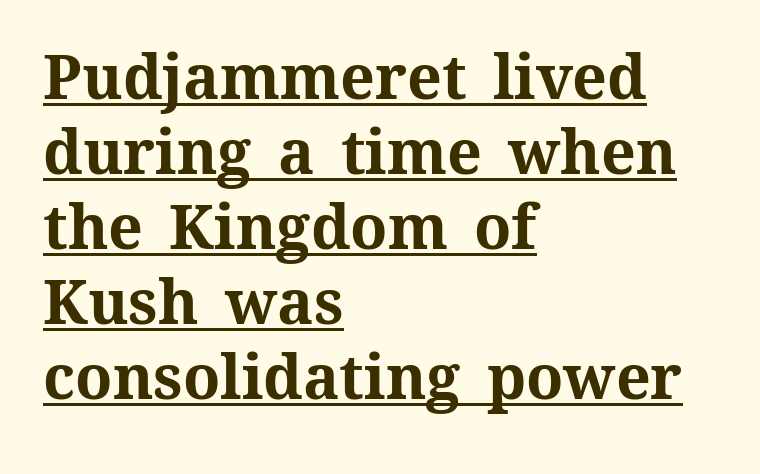
You can tell it's not italic because the verticals are truly vertical. These lines keep a tight, regular rhythm from letter to letter. What decoration does the sample have? An underline. This sample is left-justified, so line endings fall wherever the words run out. The passage shown is typed in a proportional face where columns would drift. Summary of weight: heavy, a full bold.
